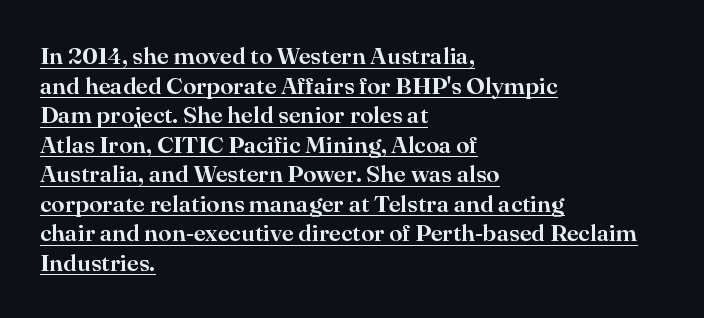
Q: Is the text italic (slanted)? A: No, it is upright.
Q: Is the text underlined? A: Yes.
Q: How is the paragraph aligned? A: Left-aligned.
Q: Is the spacing between letters normal or unusually wide? A: Normal.
